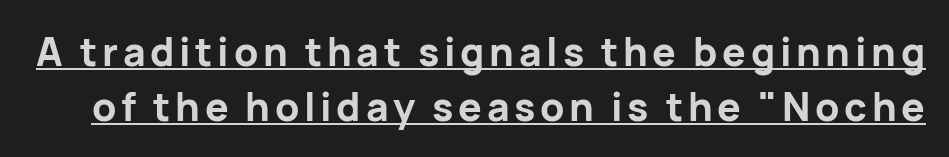
{"serif": "no", "italic": "no", "bold": "yes", "weight": "bold", "width": "normal", "stroke_contrast": "low", "x_height": "medium", "monospaced": "no", "underline": "yes", "line_spacing": "normal", "line_spacing_ratio": 1.41, "glyph_px": 39}
